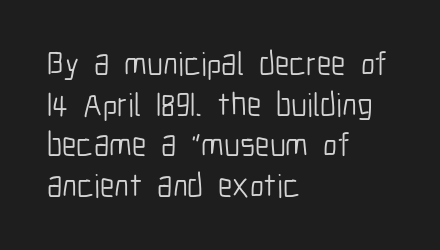
Q: Is the text bold? A: No.
Q: Is the text italic (slanted)? A: No, it is upright.
Q: Is the typeface a serif or a sans-serif typeface? A: Sans-serif.
Q: Is the text underlined? A: No.
Q: How is the paragraph aligned? A: Left-aligned.
Q: Is the spacing between letters normal or unusually wide? A: Normal.
Q: Width (condensed, normal, or wide)? A: Condensed.
Q: Stroke contrast? A: Low.
Q: x-height? A: Medium.
Q: Monospaced? A: No.
